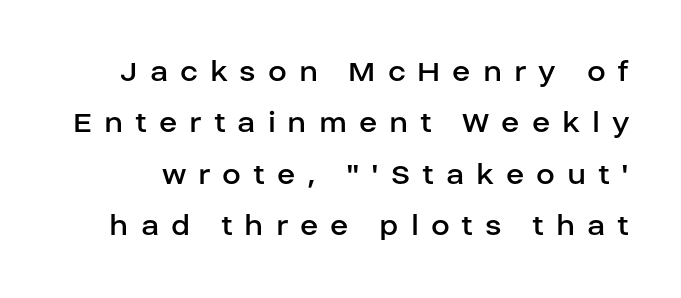
The image shows 34 px regular-weight sans-serif type, upright; set normal line spacing (1.51x), unusually wide letter spacing (+0.35 em), not underlined; low stroke contrast and a large x-height.
